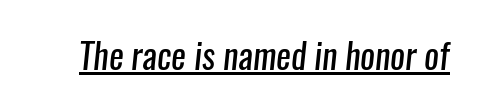
The image shows 35 px regular-weight, condensed sans-serif type; set normal letter spacing, underlined; low stroke contrast and a medium x-height.
